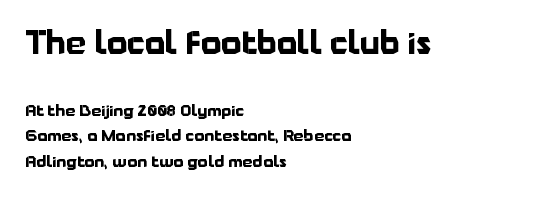
Reading down the block, your eye returns to a fixed left position each line. The lettering stays uniformly vertical, giving the passage a roman look. Caption: standard tracking, unaltered. This is heavy type, rendered in bold. Larger block? The one above; the one below is distinctly smaller.
